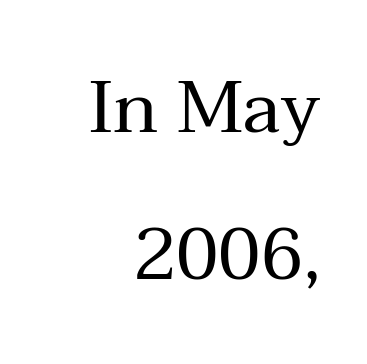
The image shows 73 px regular-weight serif type, upright; set right-aligned, loose line spacing (2.01x), normal letter spacing, not underlined; medium stroke contrast and a medium x-height.
